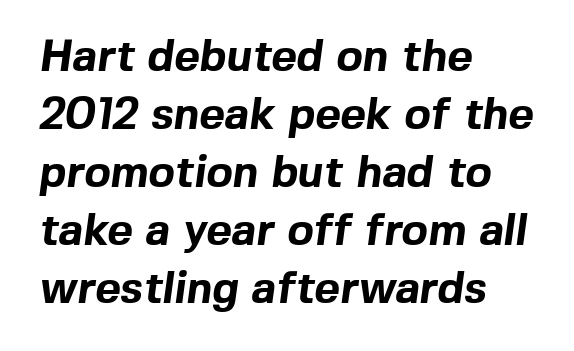
The image shows 44 px bold sans-serif type; set left-aligned, normal line spacing (1.32x), normal letter spacing, not underlined; a medium x-height.
